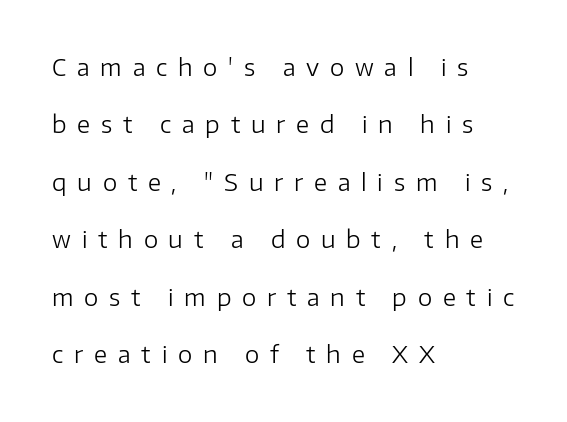
The line texture is sparse and dotted thanks to wide tracking. Every row of glyphs begins at an identical x-position on the left. Widely set lines give the paragraph a tall, airy silhouette. Plain, unruled lines of type. The specimen reads as upright at a glance. Caption: face not bold, strokes unweighted.
